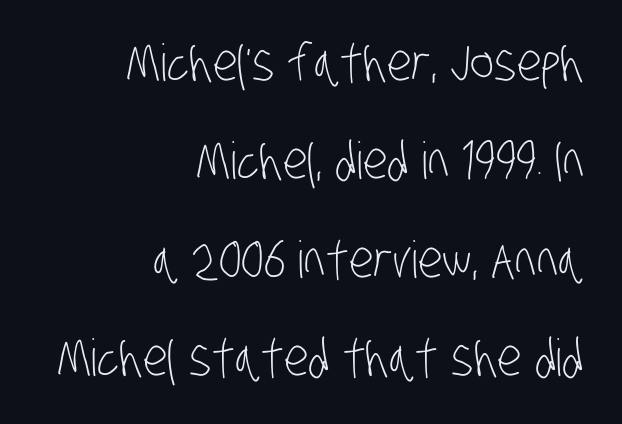
Q: Is the text bold? A: No.
Q: Is the typeface a serif or a sans-serif typeface? A: Sans-serif.
Q: Is the text underlined? A: No.
Q: How is the paragraph aligned? A: Right-aligned.
Q: Is the spacing between letters normal or unusually wide? A: Normal.
Q: Is the spacing between lines tight, normal or loose? A: Loose.
Q: Width (condensed, normal, or wide)? A: Condensed.
Q: Stroke contrast? A: Low.
Q: x-height? A: Large.
Q: Monospaced? A: No.
